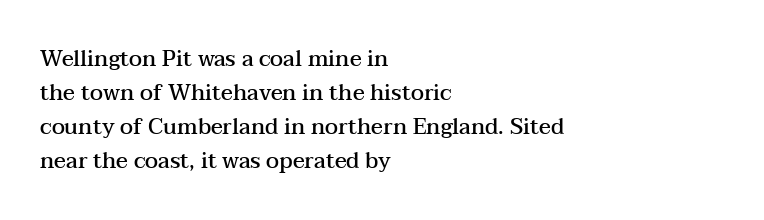
The image shows 22 px text type, upright; set left-aligned, normal line spacing (1.54x), normal letter spacing, not underlined.
